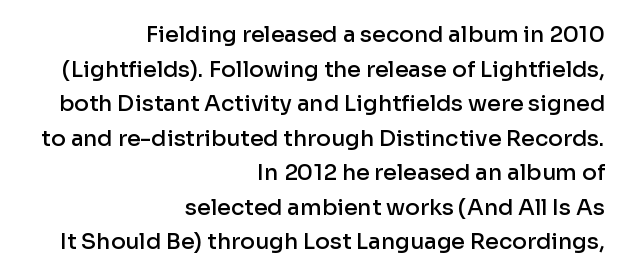
The image shows 22 px text type, upright; set right-aligned, normal line spacing (1.57x), normal letter spacing, not underlined.
